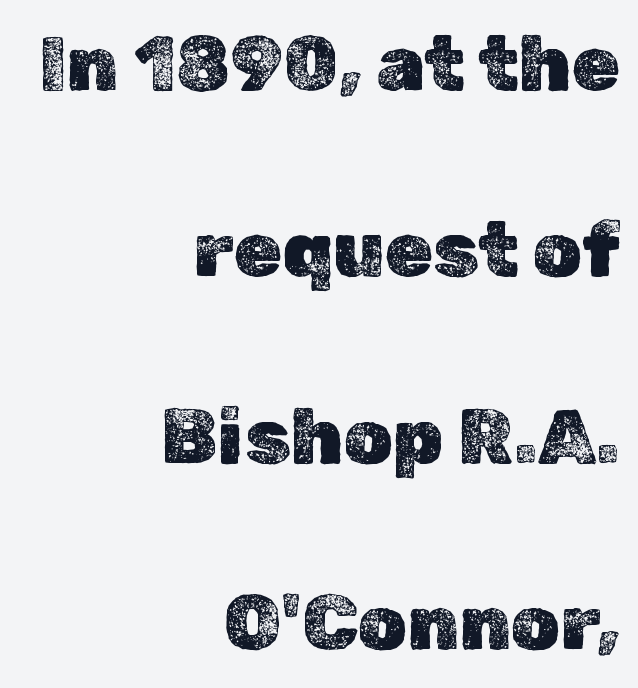
{"italic": "no", "width": "normal", "x_height": "medium", "monospaced": "no", "underline": "no", "align": "right", "line_spacing": "loose", "line_spacing_ratio": 2.42, "letter_spacing": "normal", "letter_spacing_em": 0.0, "glyph_px": 77}
